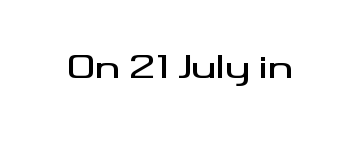
Q: Is the text italic (slanted)? A: No, it is upright.
Q: Is the typeface a serif or a sans-serif typeface? A: Sans-serif.
Q: Is the text underlined? A: No.
Q: Is the spacing between letters normal or unusually wide? A: Normal.
Q: Width (condensed, normal, or wide)? A: Wide.
Q: Stroke contrast? A: Medium.
Q: x-height? A: Small.
Q: Monospaced? A: No.
